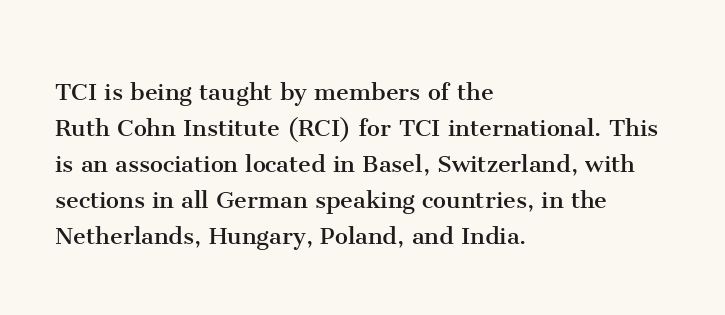
Q: Is the text bold? A: No.
Q: Is the text italic (slanted)? A: No, it is upright.
Q: Is the typeface a serif or a sans-serif typeface? A: Serif.
Q: Is the text underlined? A: No.
Q: How is the paragraph aligned? A: Left-aligned.
Q: Is the spacing between letters normal or unusually wide? A: Normal.
Q: Width (condensed, normal, or wide)? A: Normal.
Q: Stroke contrast? A: Medium.
Q: x-height? A: Medium.
Q: Monospaced? A: No.
